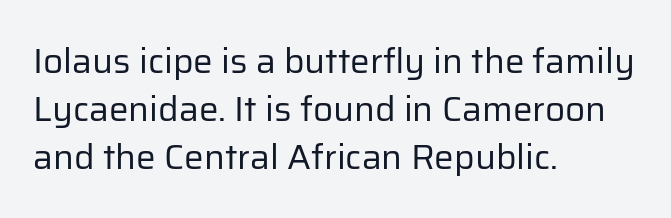
The image shows 35 px regular-weight sans-serif type, upright; set left-aligned, normal line spacing (1.37x), normal letter spacing, not underlined; low stroke contrast and a medium x-height.
